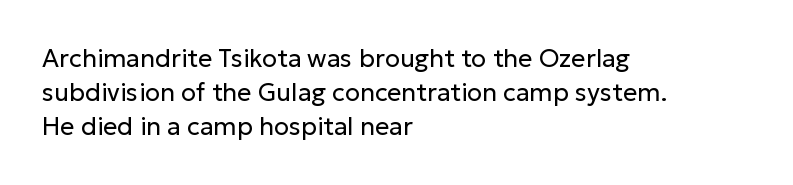
The image shows 25 px text type, upright; set left-aligned, normal line spacing (1.37x), normal letter spacing, not underlined.
